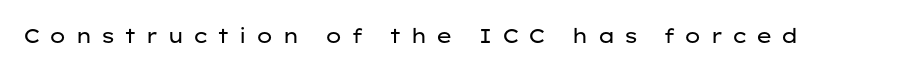
Q: Is the text bold? A: No.
Q: Is the text italic (slanted)? A: No, it is upright.
Q: Is the text underlined? A: No.
Q: Is the spacing between letters normal or unusually wide? A: Unusually wide.
